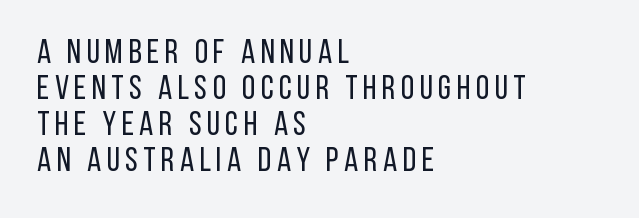
This sample is left-justified, so line endings fall wherever the words run out. The designer dialed line spacing down below the default. Bold? No — there's no thickening of the strokes. The font family rendered here belongs to the sans-serif group. Proportional: the letters do not fall into vertical columns. Tall strokes in this sample are plumb rather than angled.
